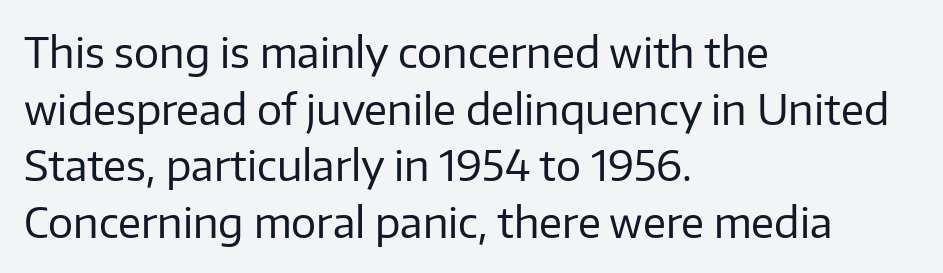
These glyphs show unthickened strokes, regular width or finer. Regarding serifs, this sample does without them. The passage shown is typed in a proportional face where columns would drift. Italic? Not at all — the glyphs are vertical. Glance below the letters and you will spot only blank space. Horizontal bands of white between lines are of average thickness.
